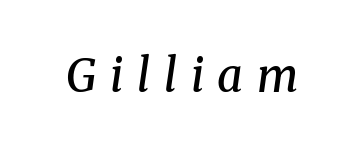
The strokes are fattened partway — semibold, not bold. Spacing verdict: proportional, widths tailored to each character. Students, note that the glyphs here are deliberately spaced far apart. Nobody drew a line under any word here.
